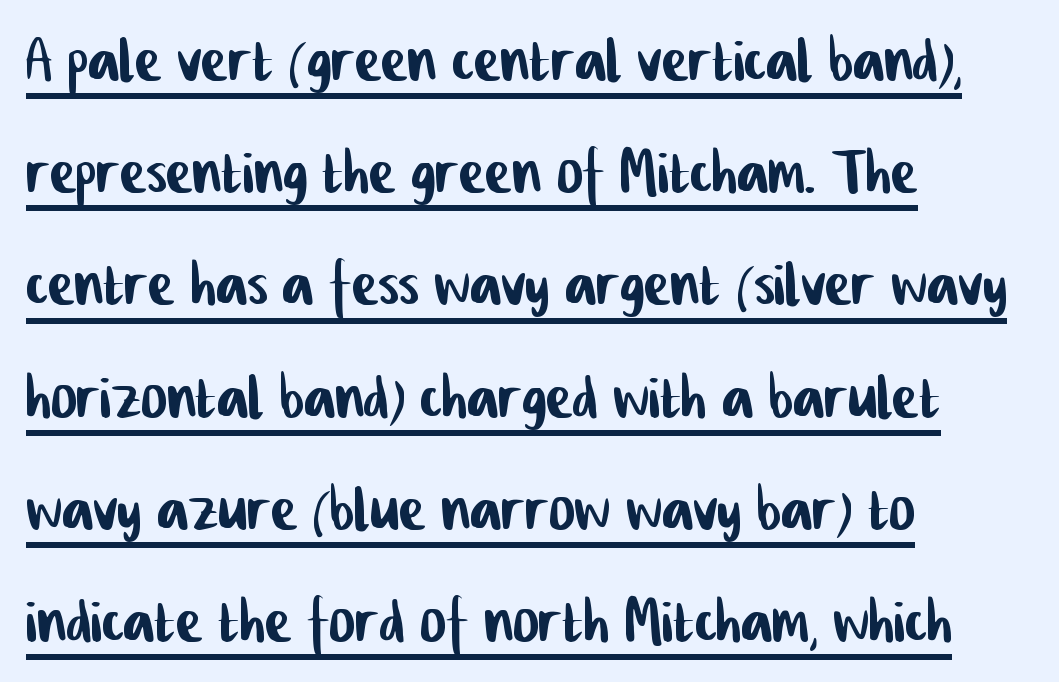
Each word holds together tightly as a unit, with standard inter-letter gaps. Note the varied advance widths — an 'i' is clearly narrower than an 'm'. Does the leading feel generous? No, just average. Alignment: flush left. The text was rendered using a sans face with plain stroke endings. In designer terms, the underline attribute is active on this setting.
